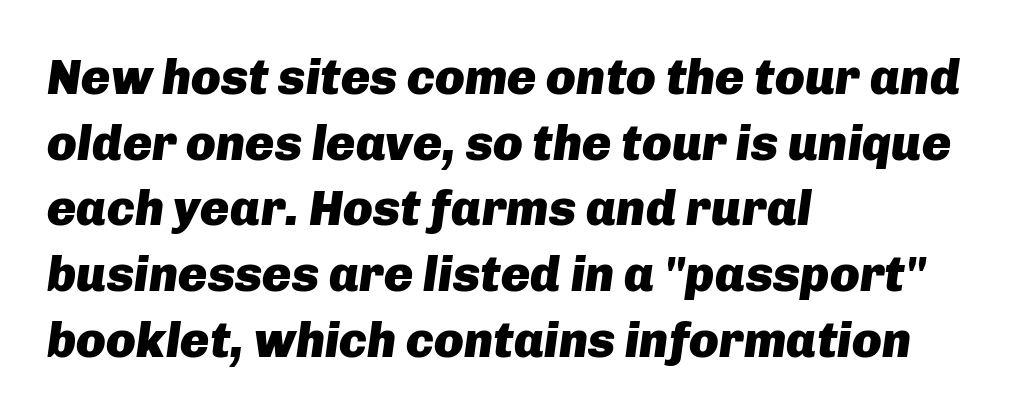
Q: Is the text bold? A: Yes.
Q: Is the text italic (slanted)? A: Yes, it leans right by about 8 degrees.
Q: Is the text underlined? A: No.
Q: How is the paragraph aligned? A: Left-aligned.
Q: Is the spacing between letters normal or unusually wide? A: Normal.
Q: Is the spacing between lines tight, normal or loose? A: Normal.
Q: Width (condensed, normal, or wide)? A: Normal.
Q: Stroke contrast? A: Low.
Q: x-height? A: Medium.
Q: Monospaced? A: No.
